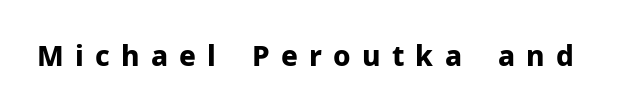
Upright lettering throughout. The type is letterspaced generously, with wide tracking. You could not count columns in this text — the font is proportionally spaced. As a designer I'd log this as weight 700, bold.
